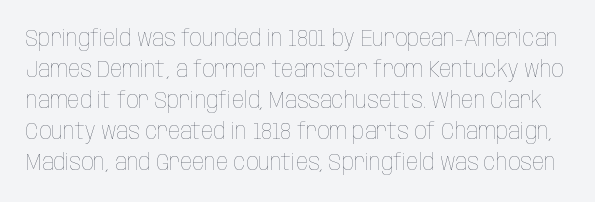
The image shows 24 px text type, upright; set normal line spacing (1.29x), normal letter spacing, not underlined.
